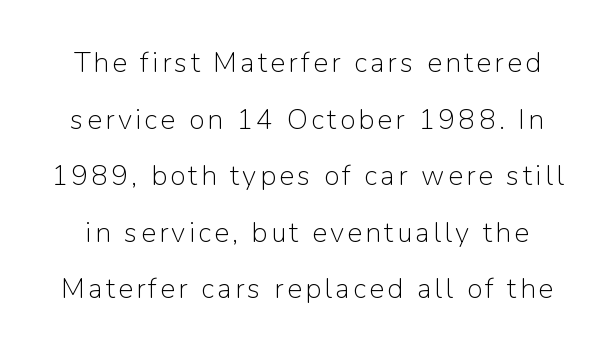
Q: Is the text bold? A: No.
Q: Is the text italic (slanted)? A: No, it is upright.
Q: Is the typeface a serif or a sans-serif typeface? A: Sans-serif.
Q: Is the text underlined? A: No.
Q: Is the spacing between lines tight, normal or loose? A: Loose.
Q: Width (condensed, normal, or wide)? A: Normal.
Q: Stroke contrast? A: Low.
Q: x-height? A: Medium.
Q: Monospaced? A: No.
